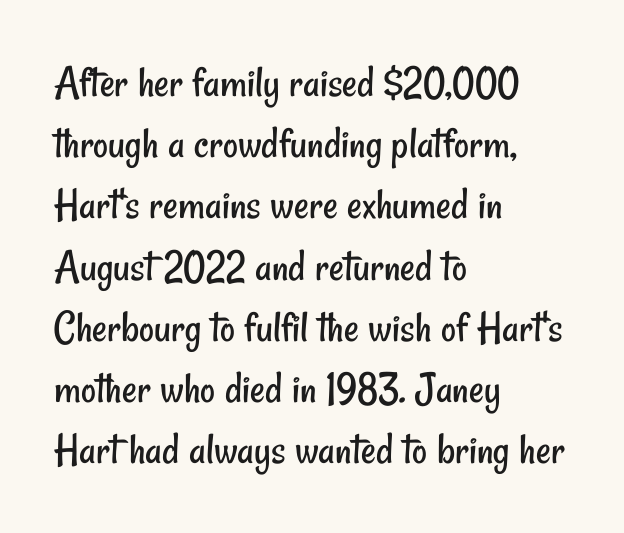
{"serif": "no", "bold": "no", "weight": "regular", "width": "condensed", "stroke_contrast": "low", "x_height": "small", "monospaced": "no", "underline": "no", "align": "left", "line_spacing": "normal", "line_spacing_ratio": 1.33, "letter_spacing": "normal", "letter_spacing_em": 0.0, "glyph_px": 46}
